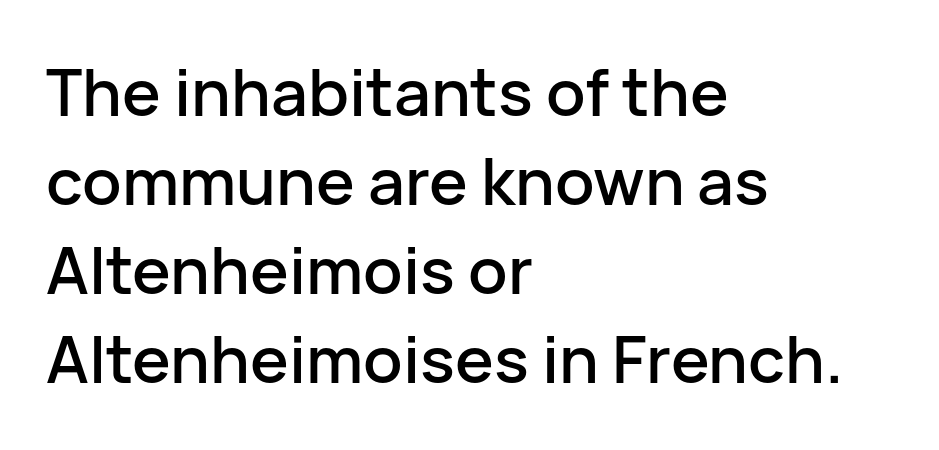
Q: Is the text italic (slanted)? A: No, it is upright.
Q: Is the typeface a serif or a sans-serif typeface? A: Sans-serif.
Q: Is the text underlined? A: No.
Q: How is the paragraph aligned? A: Left-aligned.
Q: Is the spacing between letters normal or unusually wide? A: Normal.
Q: Is the spacing between lines tight, normal or loose? A: Normal.
Q: Width (condensed, normal, or wide)? A: Normal.
Q: Stroke contrast? A: Low.
Q: x-height? A: Medium.
Q: Monospaced? A: No.
